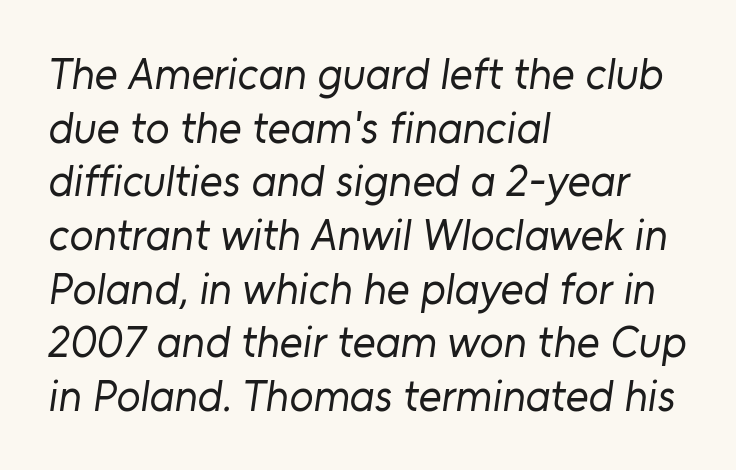
The image shows 44 px regular-weight sans-serif type; set left-aligned, line spacing 1.22x, normal letter spacing, not underlined; low stroke contrast and a medium x-height.
